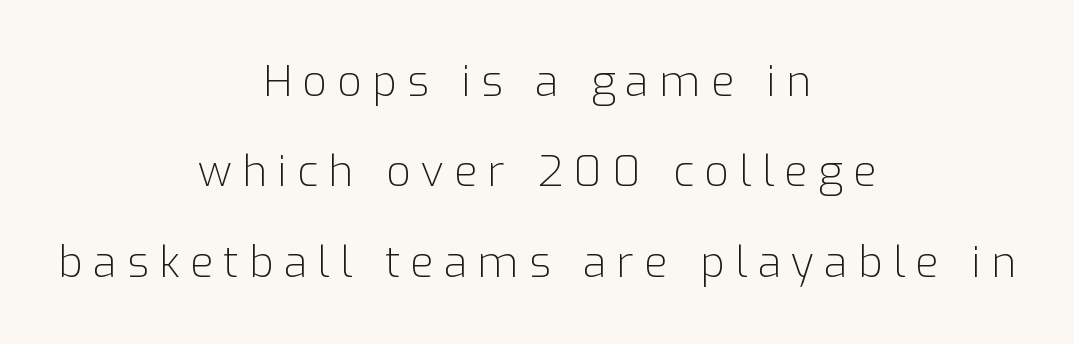
The font family rendered here belongs to the sans-serif group. Quick note: not italic, upright. The letterforms stand isolated, each surrounded by extra space. Is this a fixed-width face? No — the glyphs have proportional, varying widths. This block would shrink considerably if given ordinary leading; it's expanded now. The face looks like a standard text weight, possibly lighter.
